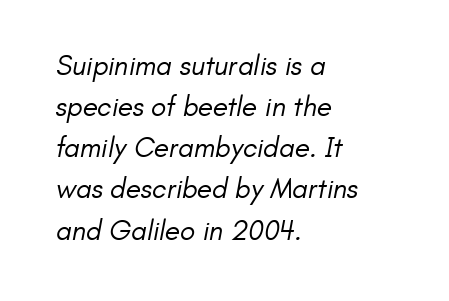
The image shows 28 px regular-weight sans-serif type; set left-aligned, normal line spacing (1.47x), normal letter spacing, not underlined; low stroke contrast and a small x-height.
